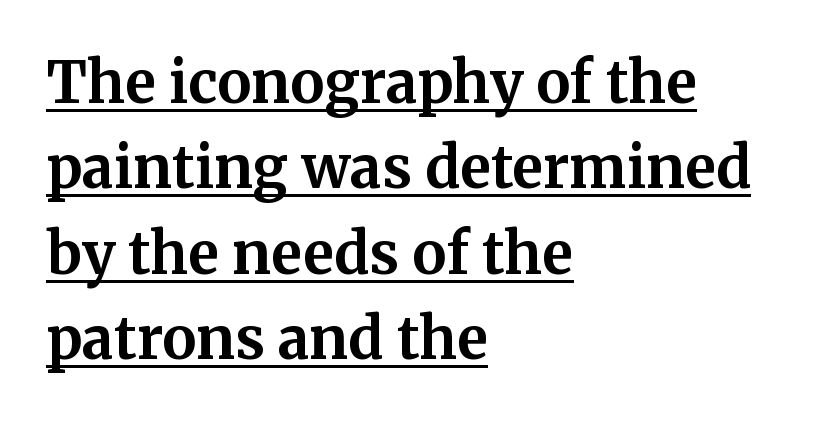
{"serif": "yes", "italic": "no", "bold": "yes", "weight": "bold", "width": "normal", "stroke_contrast": "medium", "x_height": "medium", "monospaced": "no", "underline": "yes", "align": "left", "line_spacing": "normal", "line_spacing_ratio": 1.5, "letter_spacing": "normal", "letter_spacing_em": 0.0, "glyph_px": 57}
